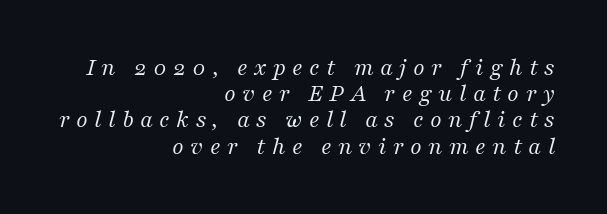
The image shows 25 px text type, italic (leaning right); set right-aligned, tight line spacing (1.05x), unusually wide letter spacing (+0.25 em), not underlined.
